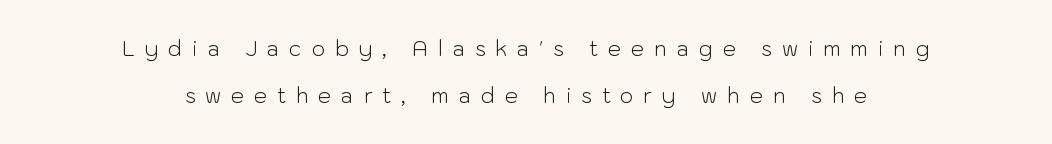
{"italic": "no", "bold": "no", "underline": "no", "align": "center", "line_spacing": "loose", "line_spacing_ratio": 2.24, "letter_spacing": "wide", "letter_spacing_em": 0.47, "glyph_px": 21}
